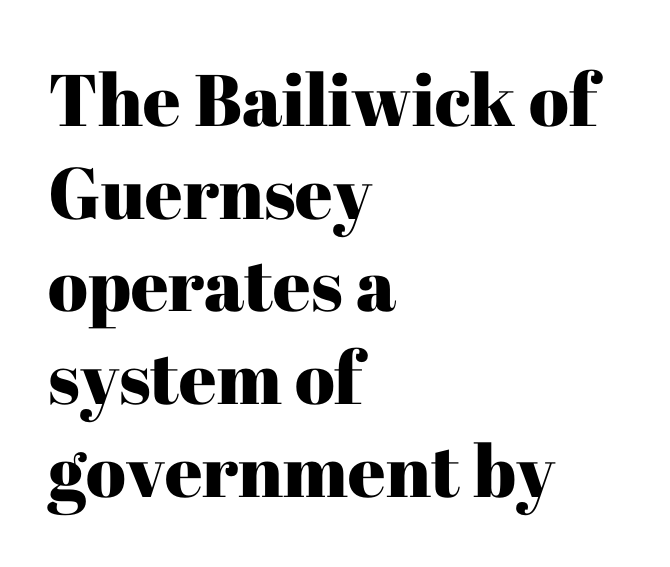
Q: Is the text italic (slanted)? A: No, it is upright.
Q: Is the typeface a serif or a sans-serif typeface? A: Serif.
Q: Is the text underlined? A: No.
Q: How is the paragraph aligned? A: Left-aligned.
Q: Is the spacing between letters normal or unusually wide? A: Normal.
Q: Is the spacing between lines tight, normal or loose? A: Normal.
Q: Width (condensed, normal, or wide)? A: Normal.
Q: Stroke contrast? A: High.
Q: x-height? A: Medium.
Q: Monospaced? A: No.
